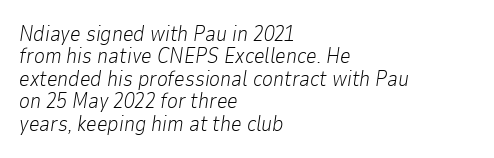
Anything drawn beneath the words? Only blank space. The strokes are not fattened; the text isn't bold. The text carries the slant typical of an italic or oblique font. Horizontal bands of white between lines are thin slivers.
